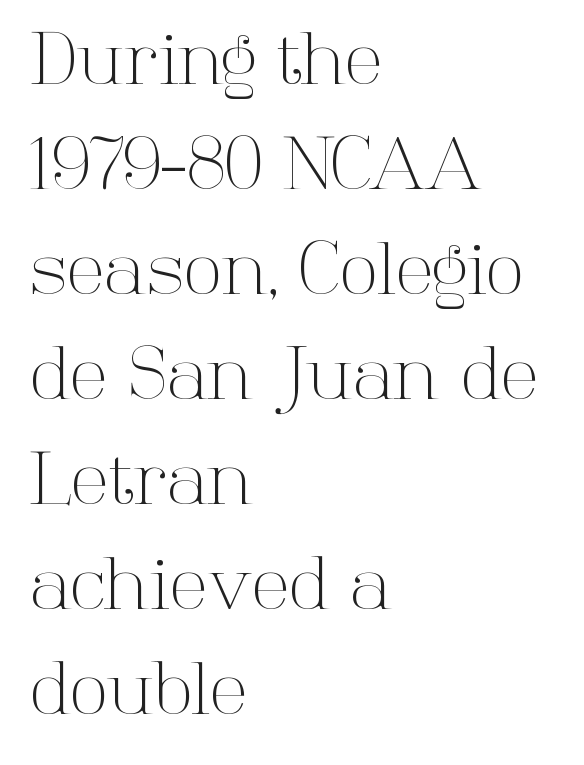
{"serif": "yes", "italic": "no", "bold": "no", "weight": "light", "width": "normal", "stroke_contrast": "high", "x_height": "medium", "monospaced": "no", "underline": "no", "align": "left", "line_spacing": "normal", "line_spacing_ratio": 1.48, "letter_spacing": "normal", "letter_spacing_em": 0.0, "glyph_px": 71}
